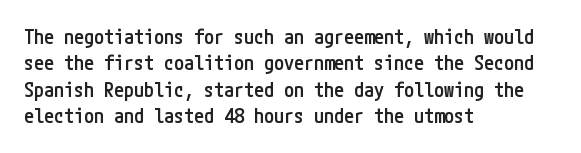
{"italic": "no", "bold": "semi", "underline": "no", "align": "left", "line_spacing": "normal", "line_spacing_ratio": 1.32, "letter_spacing": "normal", "letter_spacing_em": 0.0, "glyph_px": 20}
